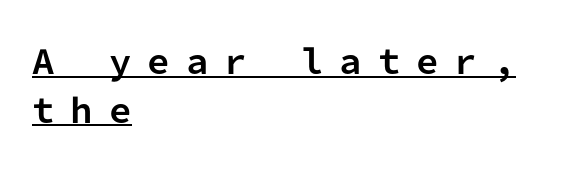
{"serif": "no", "italic": "no", "bold": "yes", "weight": "bold", "width": "normal", "stroke_contrast": "low", "x_height": "medium", "monospaced": "yes", "underline": "yes", "align": "left", "line_spacing": "normal", "line_spacing_ratio": 1.52, "letter_spacing": "wide", "letter_spacing_em": 0.5, "glyph_px": 32}
